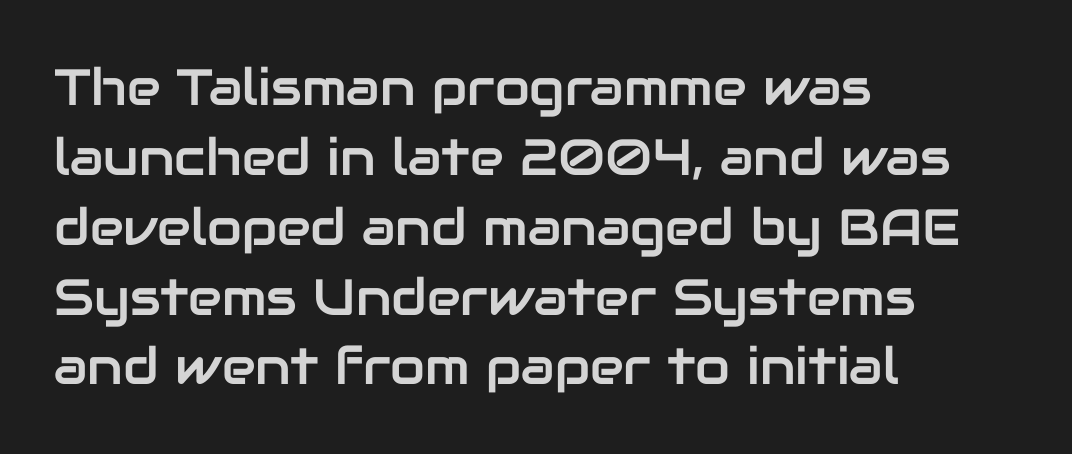
A normal amount of white space separates one row of letters from the next. The paragraph has a hard left edge and a soft right edge. Caption: standard tracking, unaltered. Style check: upright. The rendering uses natural spacing where letterforms have individual widths.
